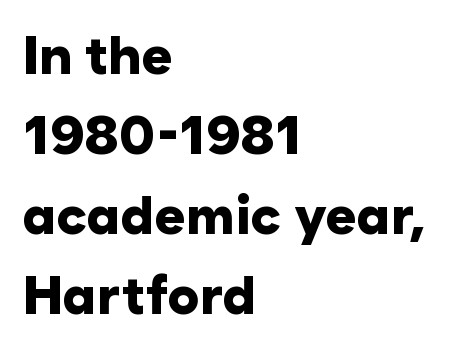
{"serif": "no", "italic": "no", "bold": "yes", "weight": "heavy", "width": "normal", "stroke_contrast": "low", "x_height": "medium", "monospaced": "no", "underline": "no", "align": "left", "line_spacing": "normal", "line_spacing_ratio": 1.51, "letter_spacing": "normal", "letter_spacing_em": 0.0, "glyph_px": 53}
